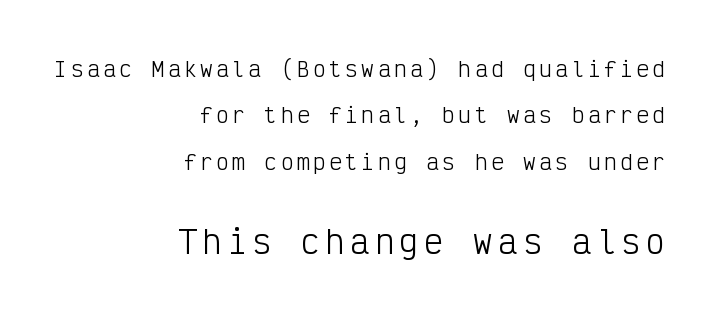
Is the lower block the larger one? Yes — the lower block carries the bigger type. Weight: not bold — regular or lighter. Horizontal bands of white between lines are thick stripes. Note: no serifs on the glyphs. The ragged edge is on the left, which tells us the setting is flush right.
